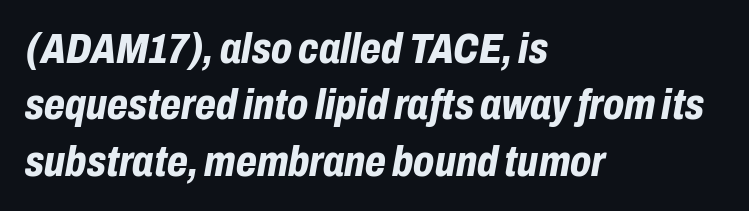
{"italic": "yes", "lean": "right", "slant_degrees": 10, "bold": "yes", "weight": "bold", "width": "condensed", "stroke_contrast": "low", "x_height": "medium", "monospaced": "no", "underline": "no", "align": "left", "line_spacing": "normal", "line_spacing_ratio": 1.31, "letter_spacing": "normal", "letter_spacing_em": 0.0, "glyph_px": 43}
